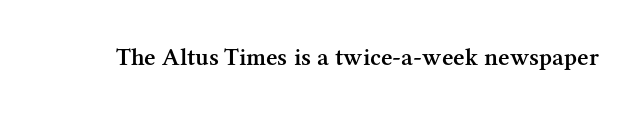
The image shows 25 px text type, upright; set normal letter spacing, not underlined.
